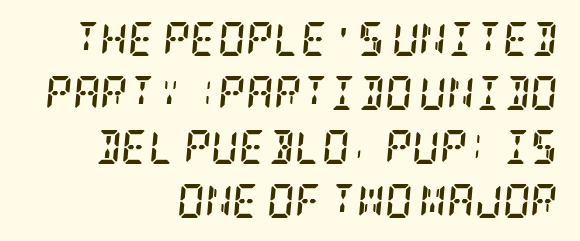
The image shows 34 px semibold, condensed serif type, italic (leaning right); set right-aligned, normal line spacing (1.59x), normal letter spacing, not underlined; low stroke contrast and a large x-height.
